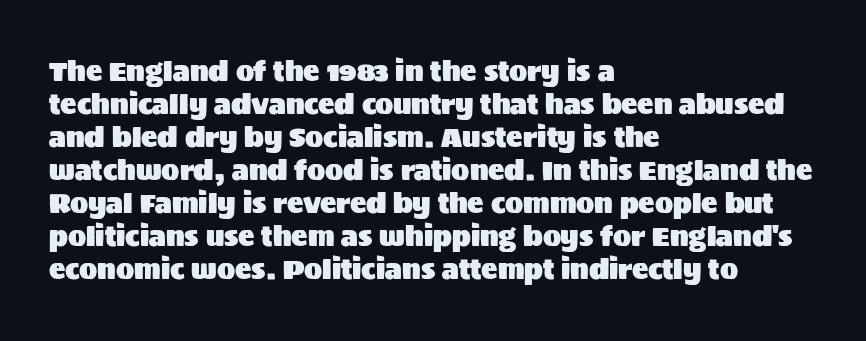
The image shows 27 px text type, upright; set left-aligned, line spacing 1.22x, normal letter spacing, not underlined.
